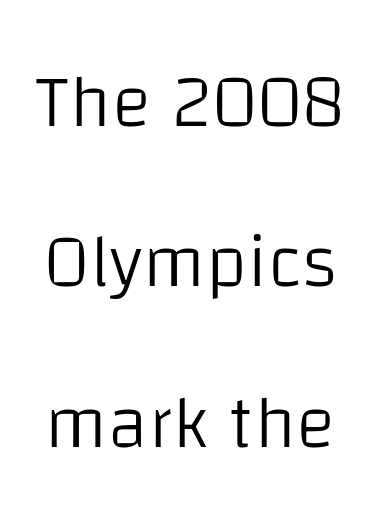
The image shows 75 px light sans-serif type, upright; set loose line spacing (2.14x), normal letter spacing, not underlined; low stroke contrast and a large x-height.
